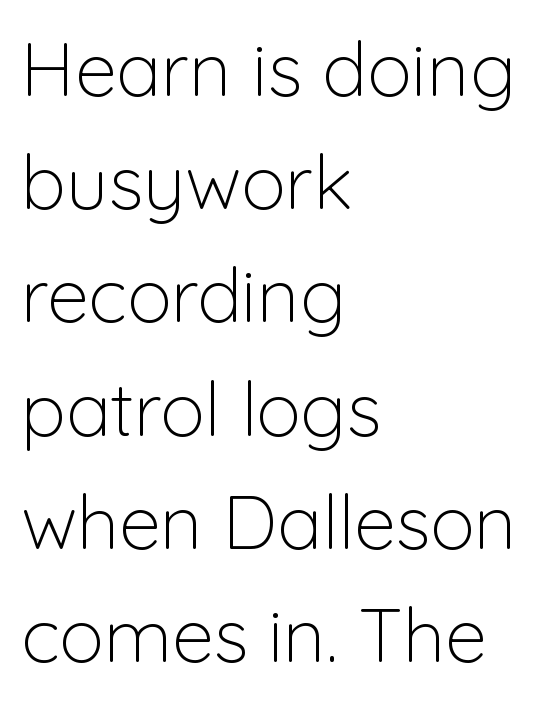
The image shows 75 px light sans-serif type, upright; set left-aligned, normal line spacing (1.51x), normal letter spacing, not underlined; low stroke contrast and a medium x-height.
